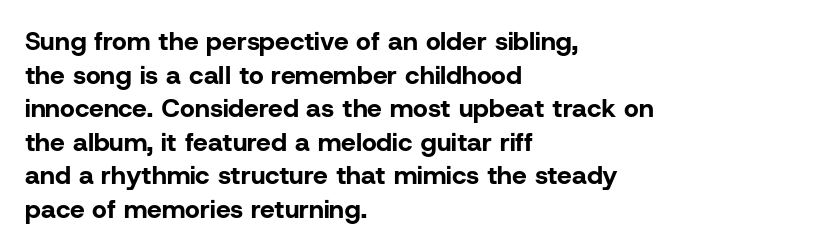
The image shows 26 px bold type, upright; set left-aligned, normal line spacing (1.29x), normal letter spacing, not underlined.
